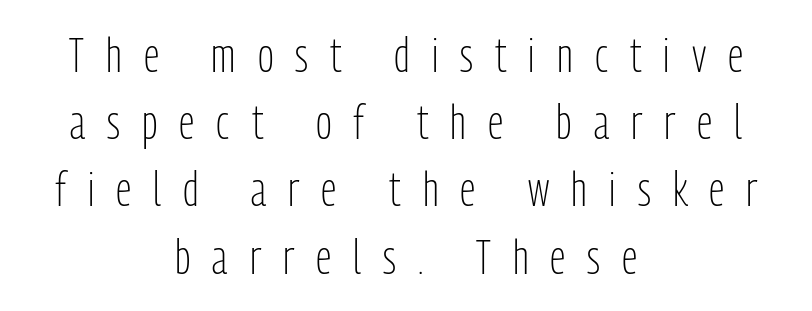
The image shows 47 px light, condensed sans-serif type, upright; set centered, normal line spacing (1.43x), unusually wide letter spacing (+0.47 em), not underlined; low stroke contrast and a medium x-height.
